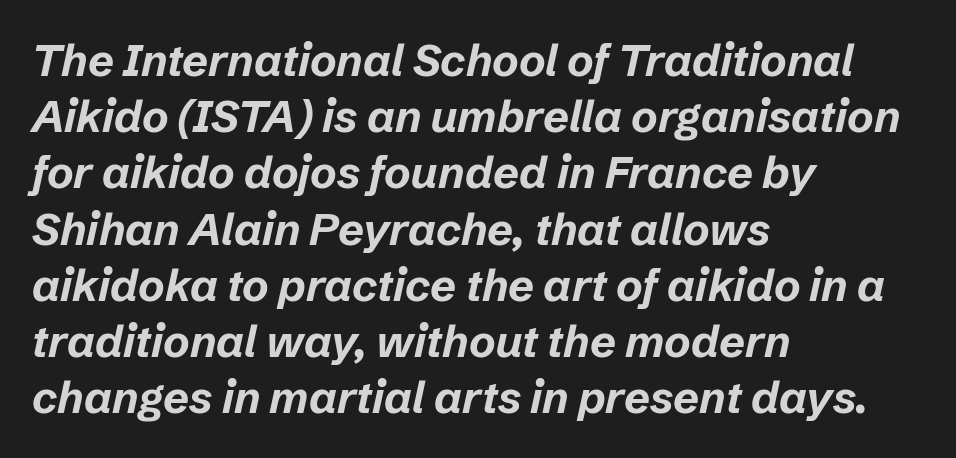
{"italic": "yes", "lean": "right", "slant_degrees": 12, "bold": "yes", "weight": "bold", "width": "normal", "stroke_contrast": "low", "x_height": "medium", "monospaced": "no", "underline": "no", "align": "left", "line_spacing": "normal", "line_spacing_ratio": 1.25, "letter_spacing": "normal", "letter_spacing_em": 0.0, "glyph_px": 45}
